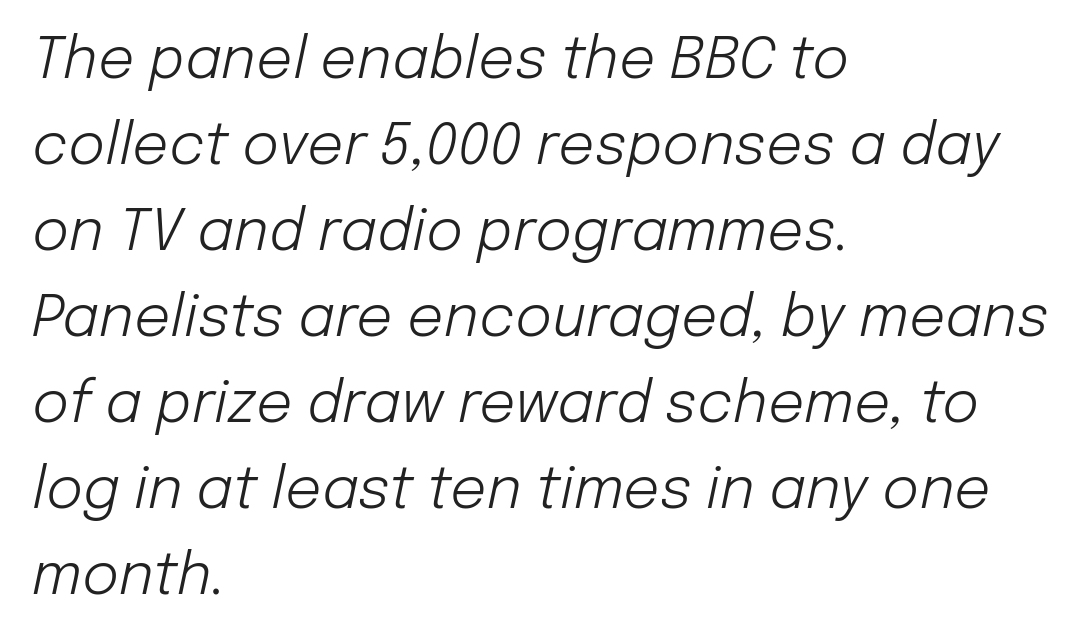
Q: Is the text bold? A: No.
Q: Is the text italic (slanted)? A: Yes, it leans right by about 12 degrees.
Q: Is the text underlined? A: No.
Q: How is the paragraph aligned? A: Left-aligned.
Q: Is the spacing between letters normal or unusually wide? A: Normal.
Q: Is the spacing between lines tight, normal or loose? A: Normal.
Q: Width (condensed, normal, or wide)? A: Normal.
Q: Stroke contrast? A: Low.
Q: x-height? A: Medium.
Q: Monospaced? A: No.
